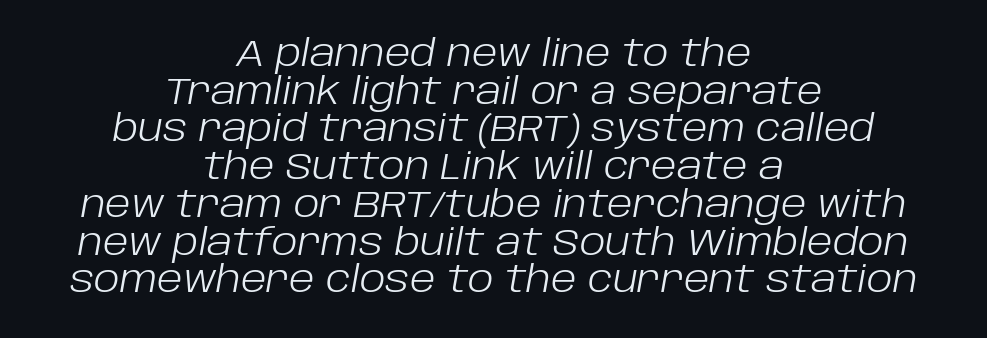
The image shows 37 px light type, italic (leaning right); set centered, tight line spacing (1.02x), normal letter spacing, not underlined; low stroke contrast and a large x-height.
